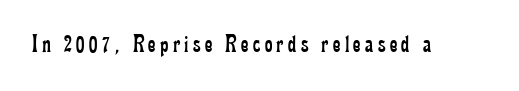
Q: Is the text bold? A: No.
Q: Is the text italic (slanted)? A: No, it is upright.
Q: Is the text underlined? A: No.
